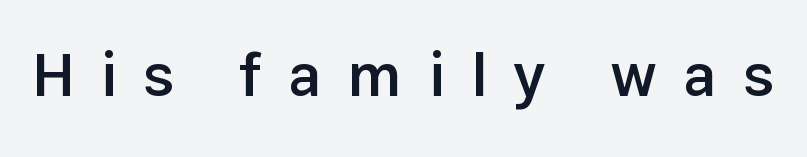
The image shows 60 px semibold sans-serif type, upright; set unusually wide letter spacing (+0.44 em), not underlined; low stroke contrast and a medium x-height.
